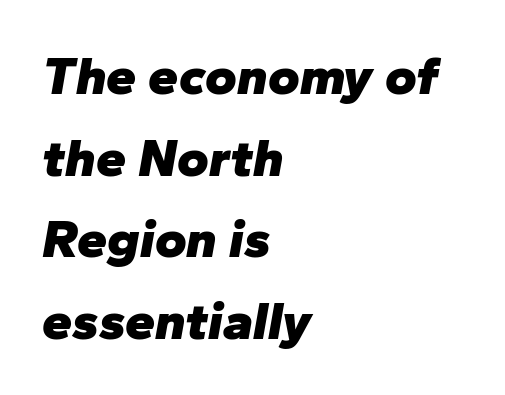
Q: Is the text bold? A: Yes.
Q: Is the text italic (slanted)? A: Yes, it leans right by about 10 degrees.
Q: Is the text underlined? A: No.
Q: How is the paragraph aligned? A: Left-aligned.
Q: Is the spacing between letters normal or unusually wide? A: Normal.
Q: Is the spacing between lines tight, normal or loose? A: Normal.
Q: Width (condensed, normal, or wide)? A: Normal.
Q: Stroke contrast? A: Low.
Q: x-height? A: Medium.
Q: Monospaced? A: No.
